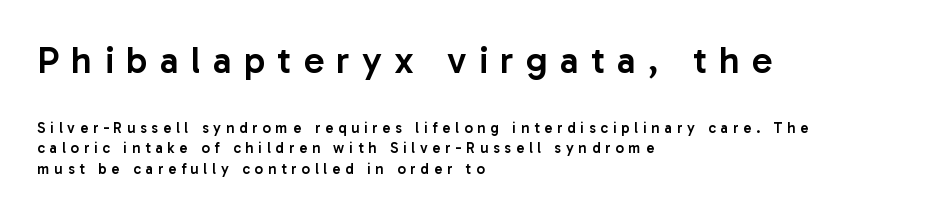
The setting favours the left margin, as ordinary paragraphs usually do. Italic? Not at all — the glyphs are vertical. A bare baseline throughout the passage. Spacing verdict: proportional, widths tailored to each character.
